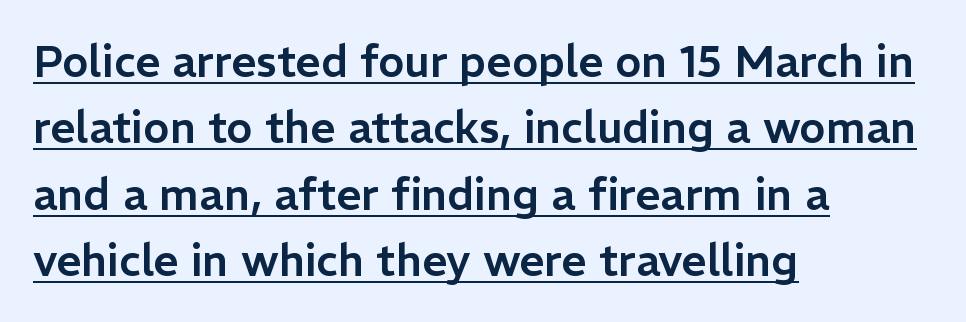
Posture: straight, roman, zero tilt. Stroke terminals: plain, sans-serif. Honestly, the row spacing looks completely unremarkable. You could call the tracking neutral — neither tight nor loose. What decoration does the sample have? An underline. The ragged edge is on the right, which tells us the setting is flush left.
